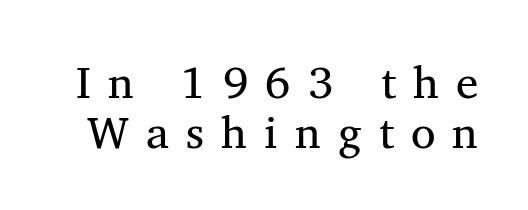
Quick note: underline off. Is this a sans? No — the strokes have serifs. Baseline-to-baseline distance is barely more than the letter height. Glyph-to-glyph distance is far greater than everyday printed text. The passage shown is typed in a proportional face where columns would drift.
